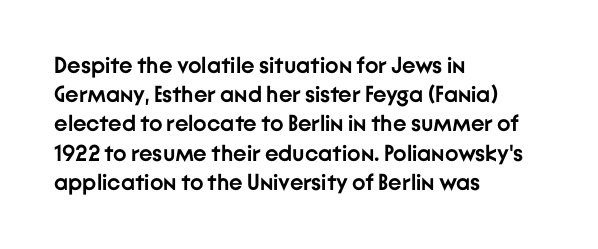
The image shows 23 px bold type, upright; set left-aligned, normal line spacing (1.27x), normal letter spacing, not underlined.
